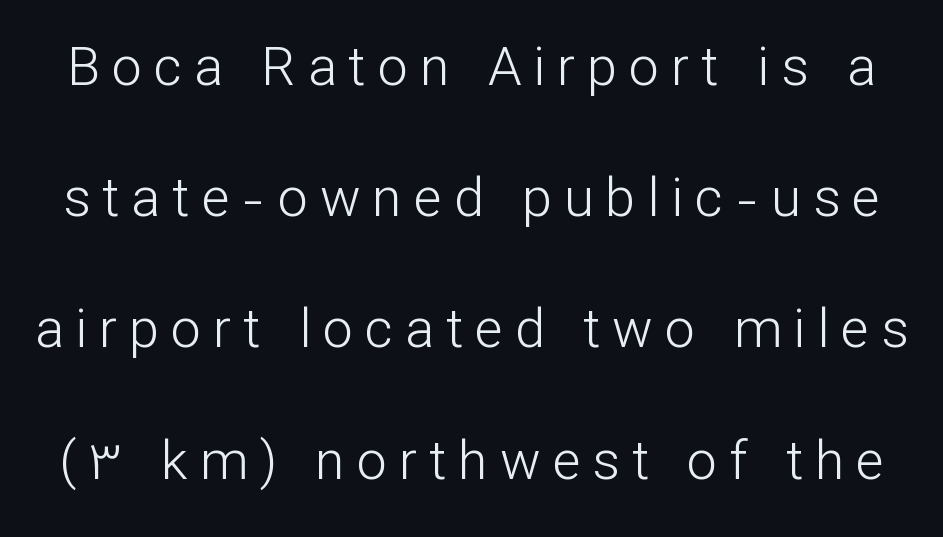
{"serif": "no", "italic": "no", "bold": "no", "weight": "light", "width": "normal", "stroke_contrast": "low", "x_height": "medium", "monospaced": "no", "underline": "no", "line_spacing": "loose", "line_spacing_ratio": 2.43, "letter_spacing": "wide", "letter_spacing_em": 0.22, "glyph_px": 54}
